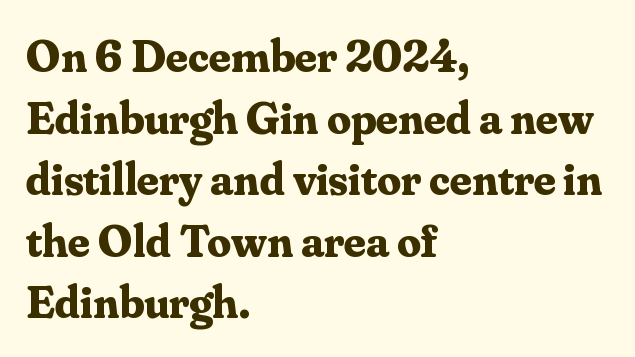
{"serif": "yes", "italic": "no", "bold": "yes", "weight": "bold", "width": "normal", "stroke_contrast": "medium", "x_height": "small", "monospaced": "no", "underline": "no", "align": "left", "line_spacing": "normal", "line_spacing_ratio": 1.31, "letter_spacing": "normal", "letter_spacing_em": 0.0, "glyph_px": 47}
